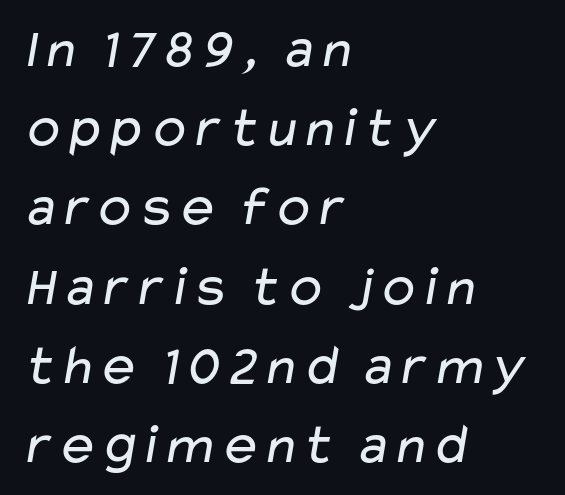
The image shows 57 px regular-weight, wide sans-serif type; set left-aligned, normal line spacing (1.39x), normal letter spacing, not underlined; low stroke contrast and a medium x-height.
